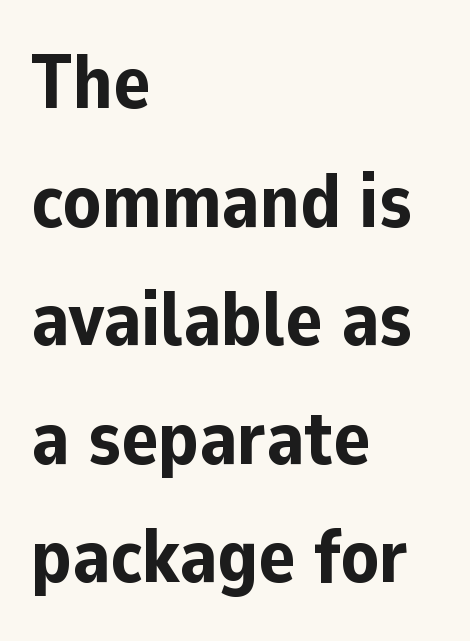
Is this a fixed-width face? No — the glyphs have proportional, varying widths. In terms of letterspacing, this is plain default setting. A student would call this left alignment; a typographer would say flush left, rag right. Strong, thick strokes mark this as bold type. The space beneath each line is pristine and unruled.
